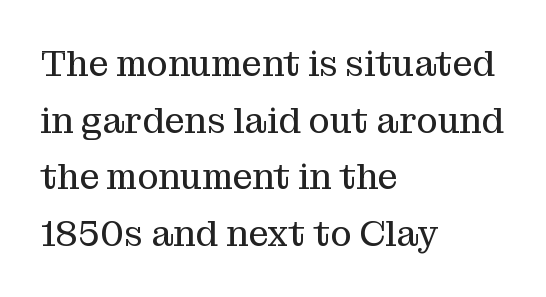
The image shows 36 px regular-weight serif type, upright; set left-aligned, normal line spacing (1.57x), normal letter spacing, not underlined; medium stroke contrast and a medium x-height.
